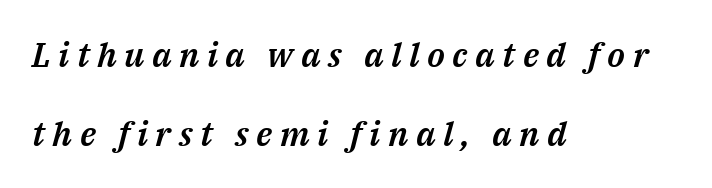
{"italic": "yes", "lean": "right", "slant_degrees": 14, "width": "normal", "stroke_contrast": "medium", "x_height": "medium", "monospaced": "no", "underline": "no", "align": "left", "line_spacing": "loose", "line_spacing_ratio": 2.31, "letter_spacing": "wide", "letter_spacing_em": 0.22, "glyph_px": 34}
